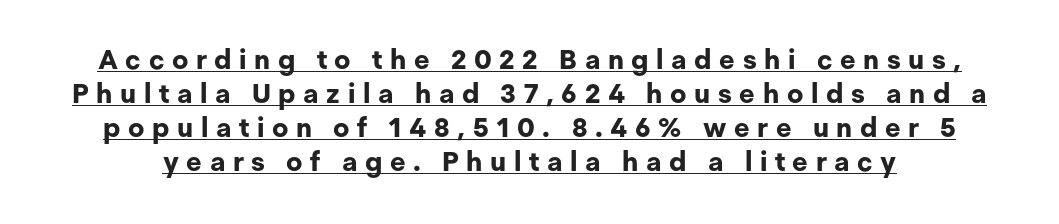
{"italic": "no", "bold": "yes", "underline": "yes", "line_spacing": "normal", "line_spacing_ratio": 1.26, "letter_spacing": "wide", "letter_spacing_em": 0.28, "glyph_px": 27}
